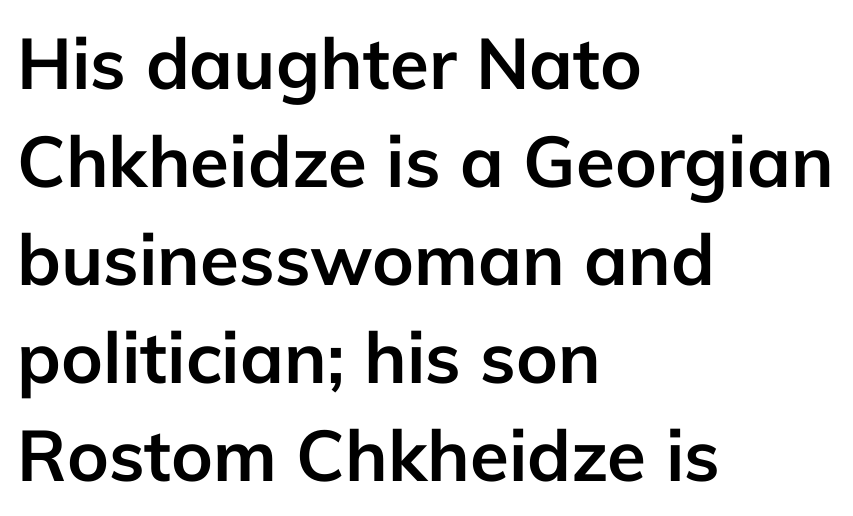
The image shows 71 px semibold sans-serif type, upright; set left-aligned, normal line spacing (1.38x), normal letter spacing, not underlined; low stroke contrast and a medium x-height.
